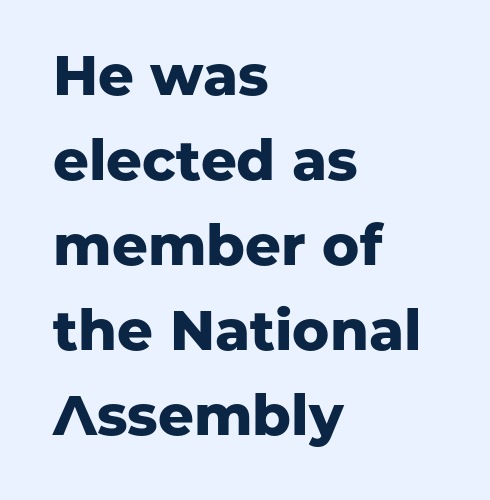
The rendering keeps characters at their native spacing. Spacing verdict: proportional, widths tailored to each character. The type family on display is of the sans-serif kind. A student would call this left alignment; a typographer would say flush left, rag right. Quick note: underline off. Compared with an ordinary text face, these strokes are far heavier — a full bold.
